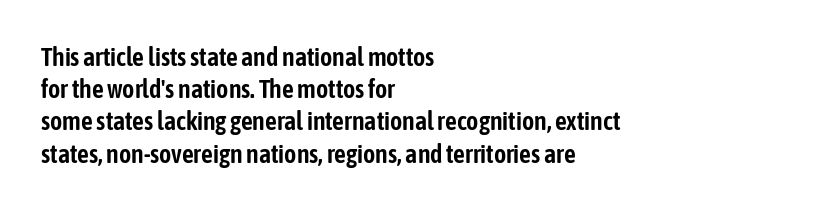
You could call the tracking neutral — neither tight nor loose. Posture: upright roman. Which margin do the lines hug? The left one — the right edge is uneven. Decoration check: the copy has no underline.
